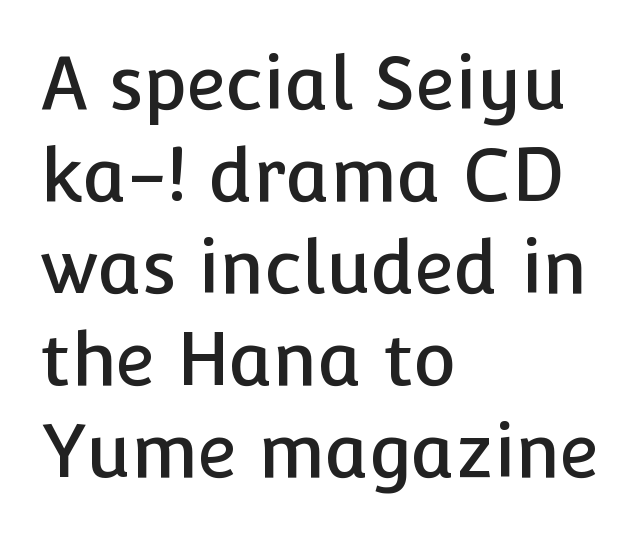
This sample has the flowing, uneven cadence of proportional lettering. Descenders are the only things crossing below the line. Regarding serifs, this sample does without them. In terms of posture, this sample is upright.
